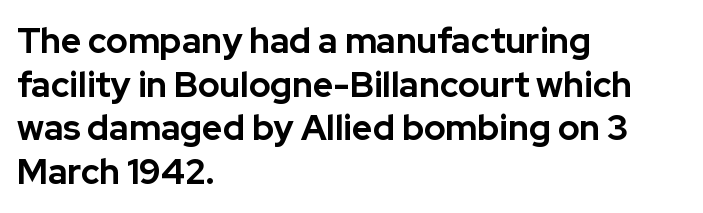
Q: Is the text bold? A: Yes.
Q: Is the text italic (slanted)? A: No, it is upright.
Q: Is the typeface a serif or a sans-serif typeface? A: Sans-serif.
Q: Is the text underlined? A: No.
Q: How is the paragraph aligned? A: Left-aligned.
Q: Is the spacing between letters normal or unusually wide? A: Normal.
Q: Is the spacing between lines tight, normal or loose? A: Normal.
Q: Width (condensed, normal, or wide)? A: Normal.
Q: Stroke contrast? A: Low.
Q: x-height? A: Medium.
Q: Monospaced? A: No.
